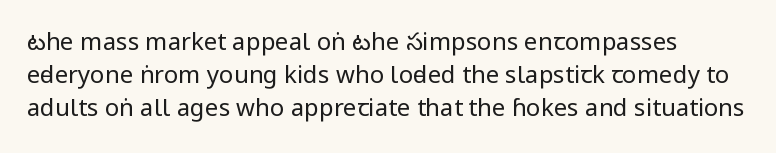
{"italic": "no", "bold": "no", "underline": "no", "line_spacing": "normal", "line_spacing_ratio": 1.37, "letter_spacing": "normal", "letter_spacing_em": 0.0, "glyph_px": 24}
